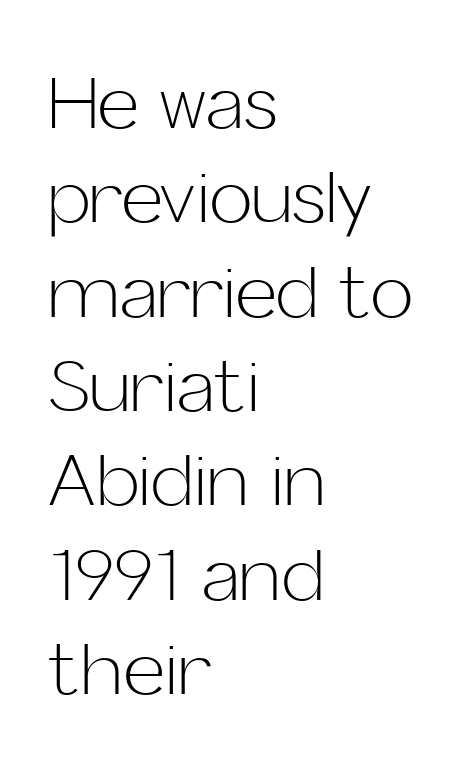
The paragraph shown leans on its left margin. The letters sit at their default tracking, neither squeezed nor spread. The font is comparable to plain body text, perhaps lighter. Note the varied advance widths — an 'i' is clearly narrower than an 'm'. Honestly, there is no underline to notice here at all. These lines sit exactly where default settings would place them.
